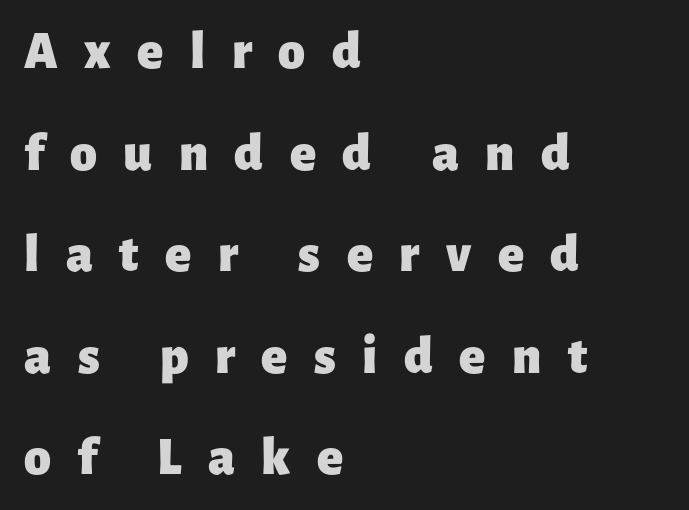
The image shows 54 px heavy sans-serif type, upright; set left-aligned, line spacing 1.88x, unusually wide letter spacing (+0.49 em), not underlined; low stroke contrast and a medium x-height.
